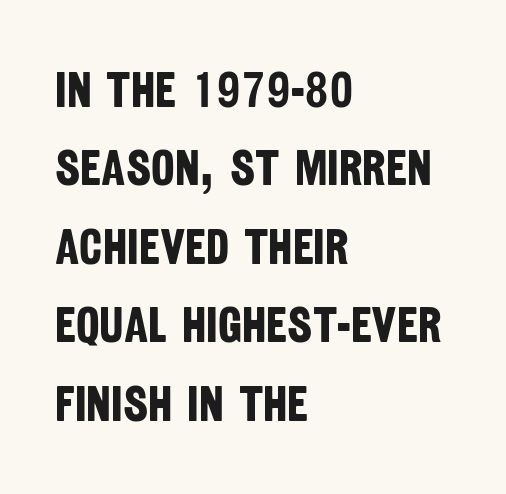
The space between consecutive lines is moderate. The passage shown is not underscored anywhere. Varying glyph widths throughout — classic text-font behaviour. Each line starts at the same left margin while the right side varies. The rendering shows plain stroke endings on the letterforms — a sans-serif design.
